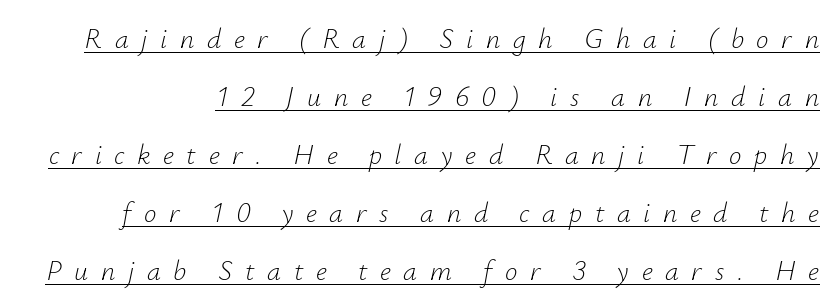
{"italic": "yes", "lean": "right", "slant_degrees": 12, "bold": "no", "weight": "light", "width": "normal", "stroke_contrast": "low", "x_height": "small", "monospaced": "no", "underline": "yes", "line_spacing": "loose", "line_spacing_ratio": 2.07, "letter_spacing": "wide", "letter_spacing_em": 0.45, "glyph_px": 28}
